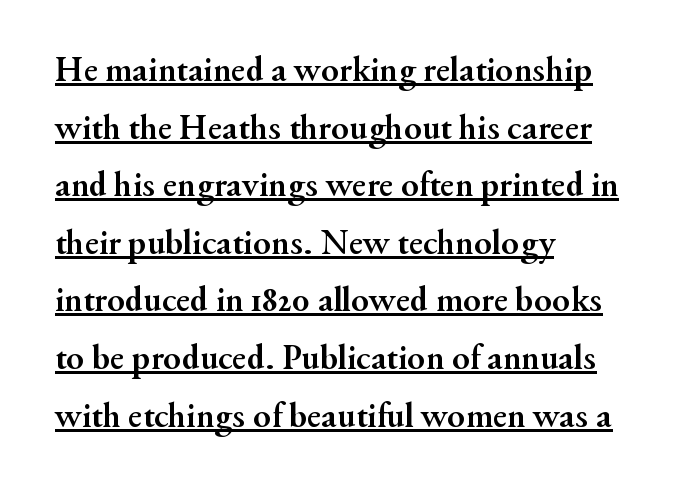
Caption: lettering with a line underneath. The glyphs have the mass of a bold cut. Proportional: the letters do not fall into vertical columns. The designer left line spacing at the default.
